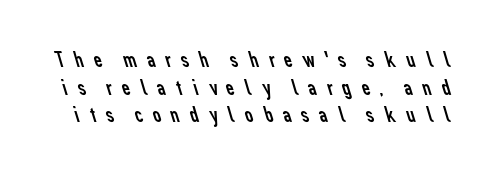
Q: Is the text bold? A: No.
Q: Is the text underlined? A: No.
Q: Is the spacing between letters normal or unusually wide? A: Unusually wide.
